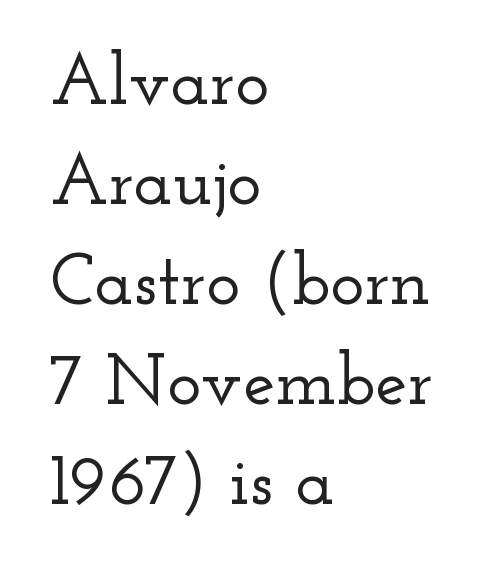
The face used here is rendered with its standard letterfit. Each letter's strokes conclude with small projecting serifs. The paragraph has a hard left edge and a soft right edge. The space beneath each line is pristine and unruled.
